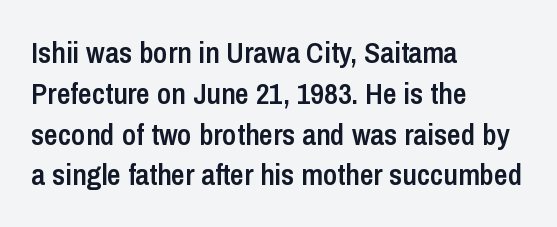
{"serif": "no", "italic": "no", "bold": "semi", "weight": "semibold", "width": "condensed", "stroke_contrast": "low", "x_height": "medium", "monospaced": "no", "underline": "no", "align": "left", "line_spacing": "normal", "line_spacing_ratio": 1.36, "letter_spacing": "normal", "letter_spacing_em": 0.0, "glyph_px": 30}
